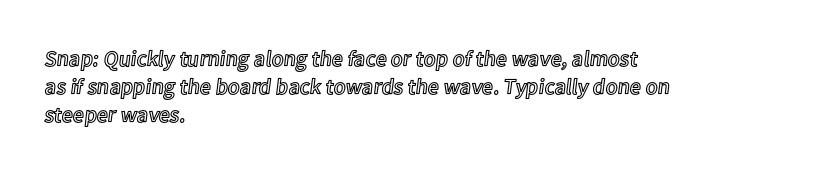
{"underline": "no", "align": "left", "line_spacing": "normal", "line_spacing_ratio": 1.28, "letter_spacing": "normal", "letter_spacing_em": 0.0, "glyph_px": 22}
